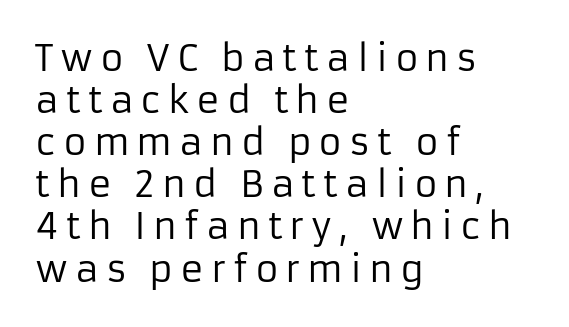
The image shows 36 px regular-weight sans-serif type, upright; set left-aligned, line spacing 1.17x, not underlined; low stroke contrast and a medium x-height.
